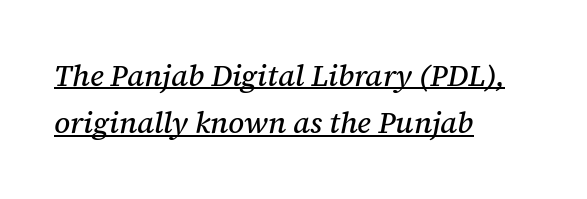
{"serif": "yes", "italic": "yes", "lean": "right", "slant_degrees": 12, "width": "normal", "stroke_contrast": "medium", "x_height": "medium", "monospaced": "no", "underline": "yes", "align": "left", "line_spacing": "normal", "line_spacing_ratio": 1.58, "letter_spacing": "normal", "letter_spacing_em": 0.0, "glyph_px": 30}
